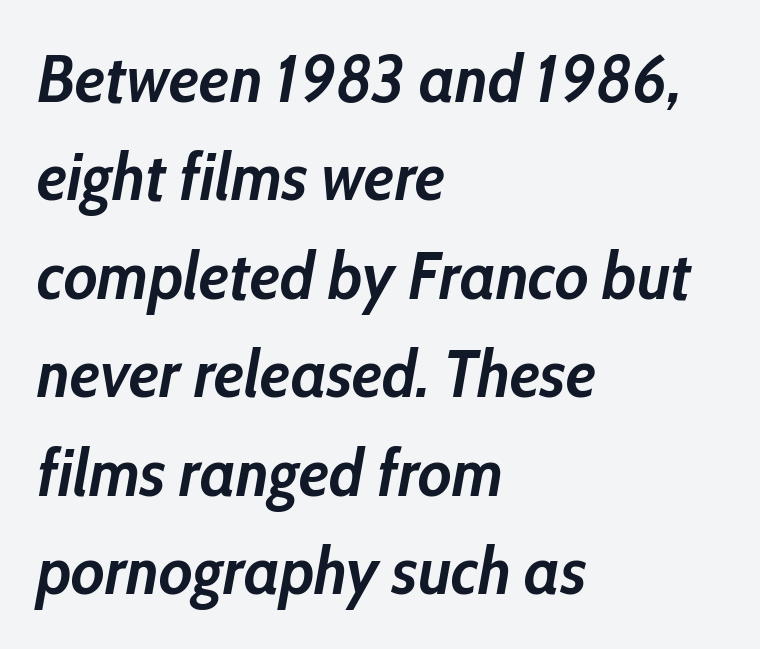
Underline: absent. Visually the block forms a straight wall on the left and a jagged coastline on the right. The face used here is proportionally spaced, like ordinary book or web type. Strokes here are thick enough to call this a true bold.
